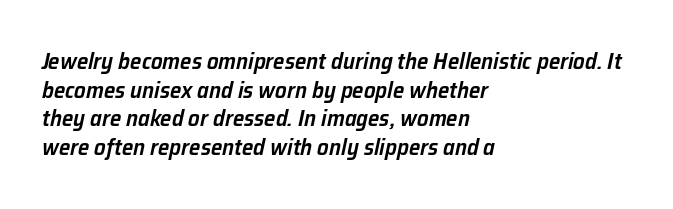
Q: Is the text bold? A: Semi-bold.
Q: Is the text italic (slanted)? A: Yes, it leans right by about 12 degrees.
Q: Is the text underlined? A: No.
Q: How is the paragraph aligned? A: Left-aligned.
Q: Is the spacing between letters normal or unusually wide? A: Normal.
Q: Is the spacing between lines tight, normal or loose? A: Normal.
